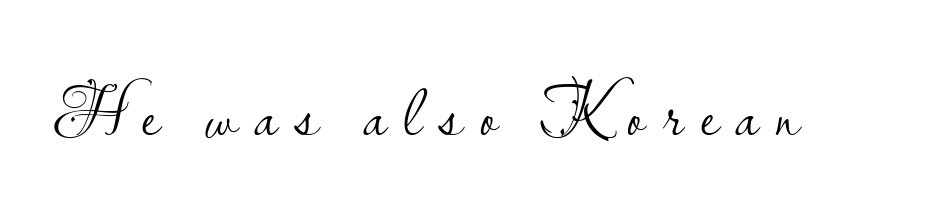
The image shows 72 px light sans-serif type; set unusually wide letter spacing (+0.24 em), not underlined; low stroke contrast and a small x-height.
